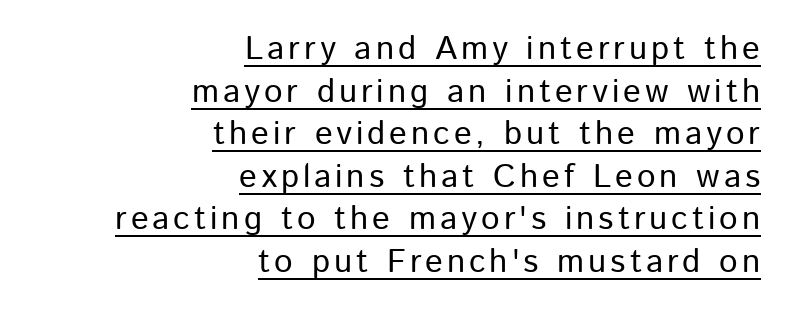
The image shows 33 px regular-weight sans-serif type, upright; set right-aligned, normal line spacing (1.29x), underlined; low stroke contrast and a medium x-height.
